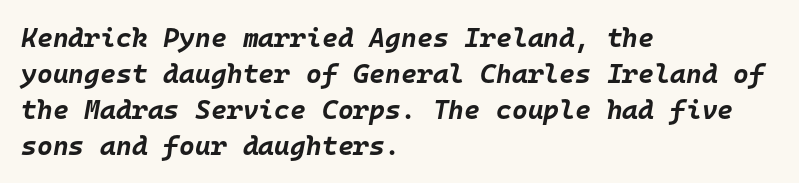
{"italic": "yes", "lean": "right", "slant_degrees": 10, "bold": "yes", "underline": "no", "align": "left", "line_spacing": "normal", "line_spacing_ratio": 1.33, "letter_spacing": "normal", "letter_spacing_em": 0.0, "glyph_px": 27}
